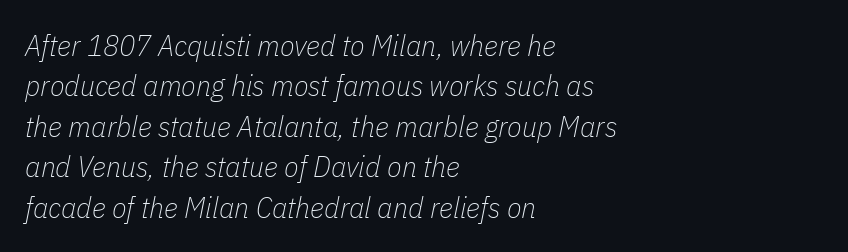
Here the glyphs are tracked normally, forming tight word shapes. The passage shown is not bold in any degree. The setting favours the left margin, as ordinary paragraphs usually do. Do the characters align in a grid? No, the font is proportional. The zone under the glyphs is completely vacant.
